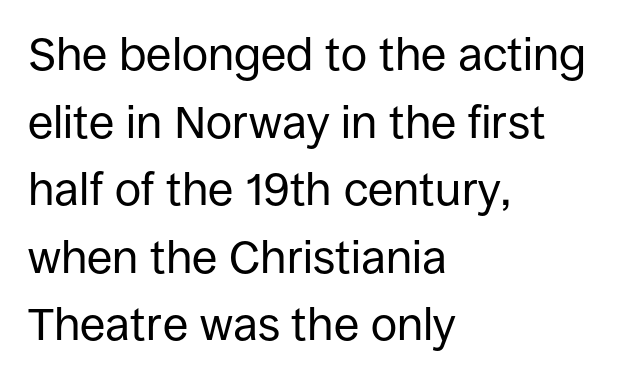
This rendering uses left alignment, leaving the right contour irregular. Quick note: not italic, upright. Quick note: interline space is typical. The rendering keeps characters at their native spacing. These glyphs show unthickened strokes, regular width or finer. The space directly below the letters is spotless.
